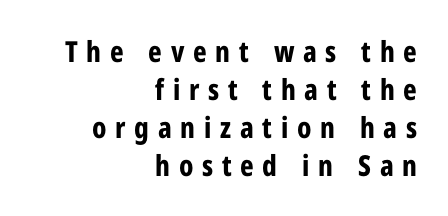
Caption: bold face, heavy strokes. Whoever set this chose a conventional vertical rhythm. If you drew a ruler down the right edge, every line would touch it. Observe the absence of serifs on each vertical stroke in this sample. This sample has the flowing, uneven cadence of proportional lettering. Does extra space separate the letters? Yes, quite a lot of it.
